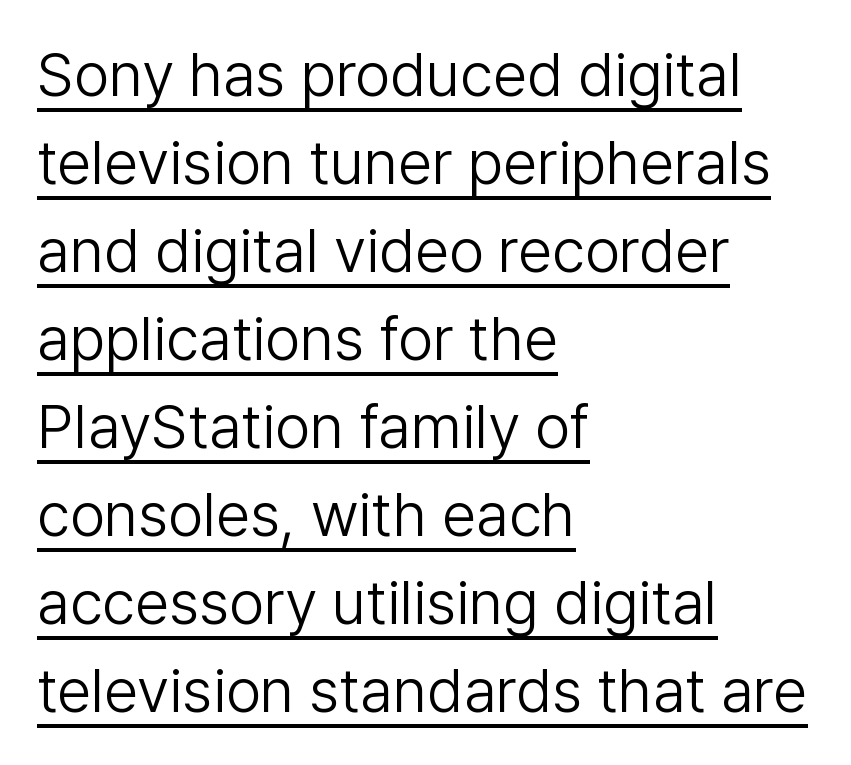
{"serif": "no", "italic": "no", "bold": "no", "weight": "light", "width": "normal", "stroke_contrast": "low", "x_height": "medium", "monospaced": "no", "underline": "yes", "align": "left", "line_spacing": "normal", "line_spacing_ratio": 1.42, "letter_spacing": "normal", "letter_spacing_em": 0.0, "glyph_px": 62}
